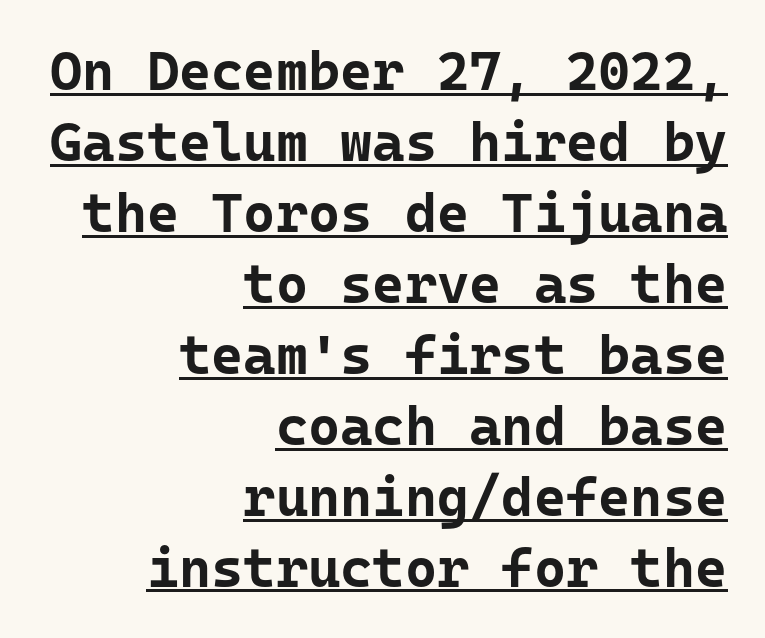
The image shows 55 px bold sans-serif type, upright, monospaced; set right-aligned, normal line spacing (1.29x), normal letter spacing, underlined; low stroke contrast and a medium x-height.
